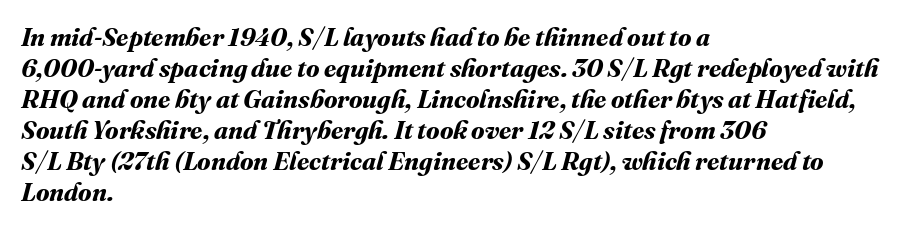
{"bold": "yes", "underline": "no", "align": "left", "line_spacing_ratio": 1.24, "letter_spacing": "normal", "letter_spacing_em": 0.0, "glyph_px": 25}
